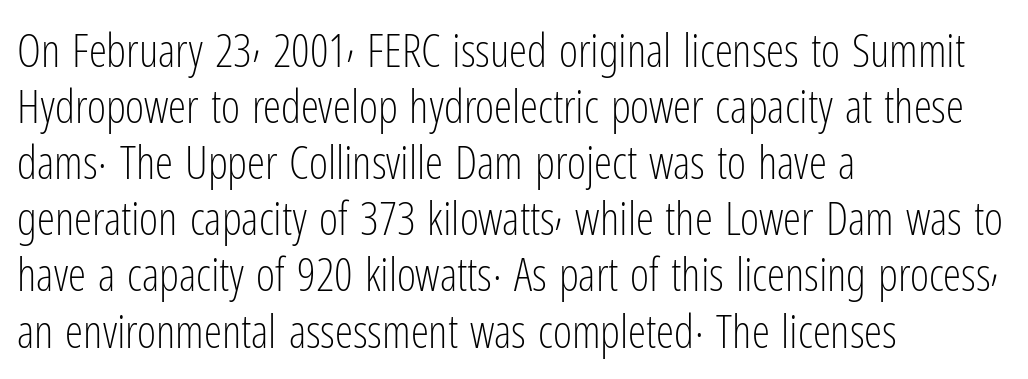
The image shows 46 px light, condensed sans-serif type, upright; set left-aligned, line spacing 1.22x, normal letter spacing, not underlined; low stroke contrast and a medium x-height.
